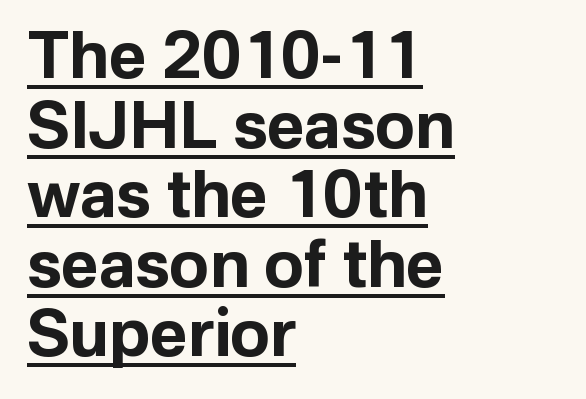
The image shows 65 px bold sans-serif type, upright; set left-aligned, tight line spacing (1.07x), normal letter spacing, underlined; low stroke contrast and a medium x-height.
